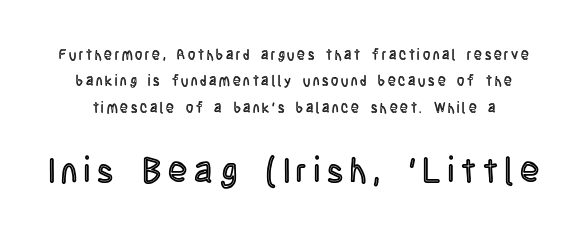
The type is letterspaced generously, with wide tracking. Caption: upper text group reduced, lower text group enlarged. Descenders hang freely into open space. Here the designer chose a conventional face with non-uniform glyph widths. Vertical strokes here are truly vertical.
